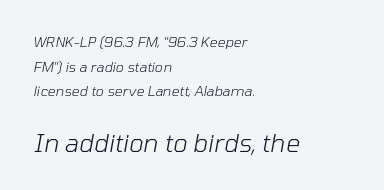
Q: Is the text bold? A: No.
Q: Is the text italic (slanted)? A: Yes, it leans right by about 10 degrees.
Q: Is the text underlined? A: No.
Q: How is the paragraph aligned? A: Left-aligned.
Q: Is the spacing between letters normal or unusually wide? A: Normal.
Q: Which block of text is set in a larger size, the first (top) or the second (bottom)? A: The second (bottom) one.
